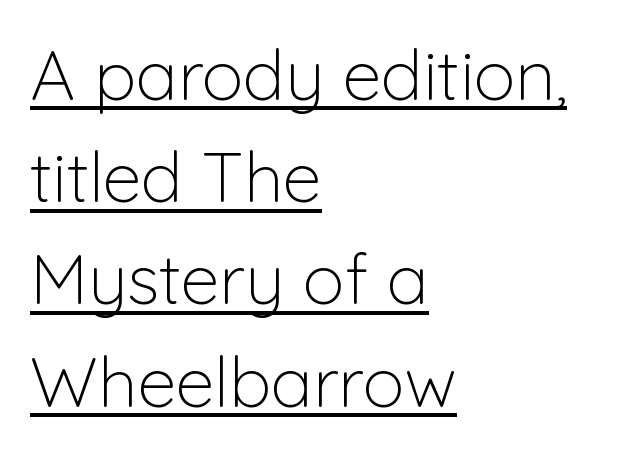
Does the copy run flush right? No — it runs flush left. In terms of posture, this sample is upright. Emphasis is given by a line drawn under the lettering. The passage shown is typed in a proportional face where columns would drift. The tracking reads as untouched default to a designer's eye.
